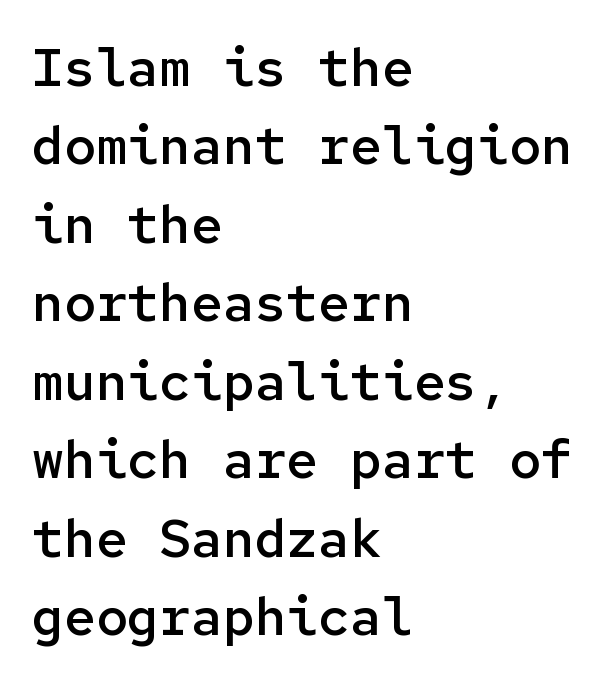
{"serif": "no", "italic": "no", "bold": "semi", "weight": "semibold", "width": "normal", "stroke_contrast": "low", "x_height": "medium", "monospaced": "yes", "underline": "no", "align": "left", "line_spacing": "normal", "line_spacing_ratio": 1.48, "letter_spacing": "normal", "letter_spacing_em": 0.0, "glyph_px": 53}
